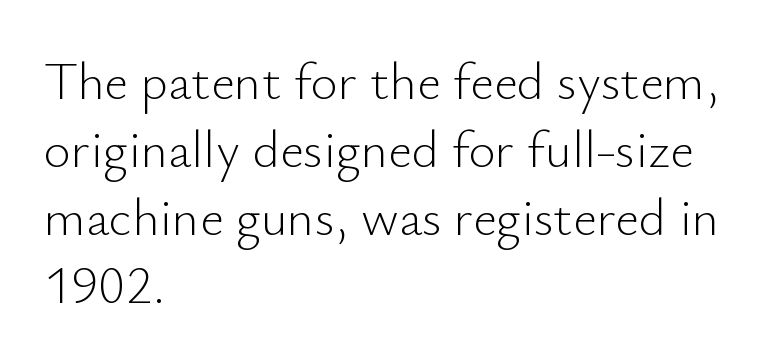
{"serif": "no", "italic": "no", "bold": "no", "weight": "light", "width": "normal", "stroke_contrast": "low", "x_height": "small", "monospaced": "no", "underline": "no", "align": "left", "line_spacing": "normal", "line_spacing_ratio": 1.31, "letter_spacing": "normal", "letter_spacing_em": 0.0, "glyph_px": 52}
